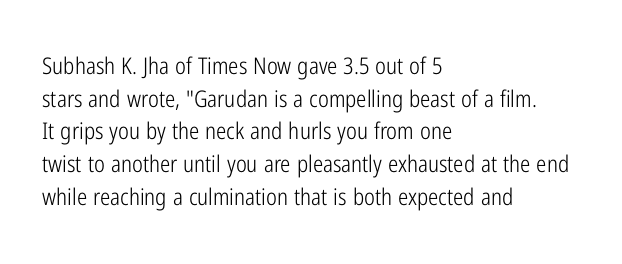
Q: Is the text bold? A: No.
Q: Is the text italic (slanted)? A: No, it is upright.
Q: Is the text underlined? A: No.
Q: How is the paragraph aligned? A: Left-aligned.
Q: Is the spacing between letters normal or unusually wide? A: Normal.
Q: Is the spacing between lines tight, normal or loose? A: Normal.
